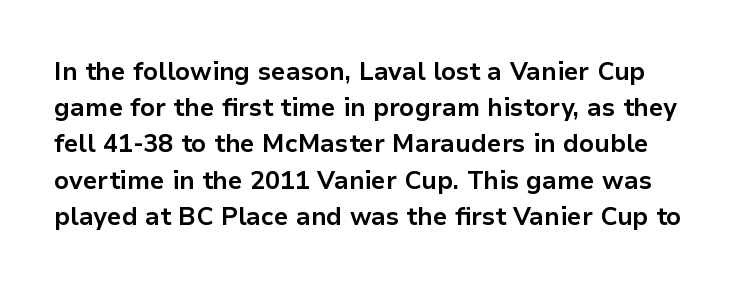
Q: Is the text bold? A: Yes.
Q: Is the text italic (slanted)? A: No, it is upright.
Q: Is the text underlined? A: No.
Q: Is the spacing between letters normal or unusually wide? A: Normal.
Q: Is the spacing between lines tight, normal or loose? A: Normal.
